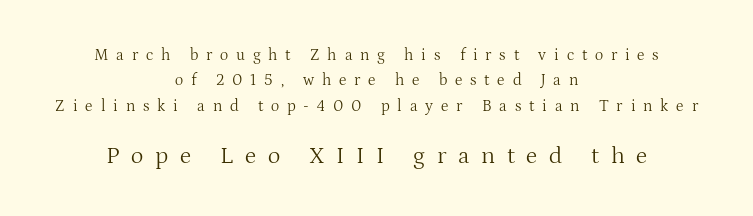
{"italic": "no", "bold": "no", "underline": "no", "align": "center", "line_spacing": "normal", "line_spacing_ratio": 1.59, "letter_spacing": "wide", "letter_spacing_em": 0.49, "larger_block": "second", "size_ratio": 1.5, "glyph_px": 24}
